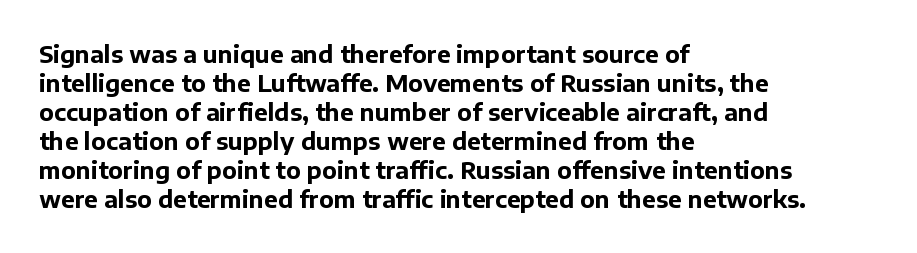
{"italic": "no", "bold": "yes", "underline": "no", "align": "left", "line_spacing": "normal", "line_spacing_ratio": 1.26, "letter_spacing": "normal", "letter_spacing_em": 0.0, "glyph_px": 23}
